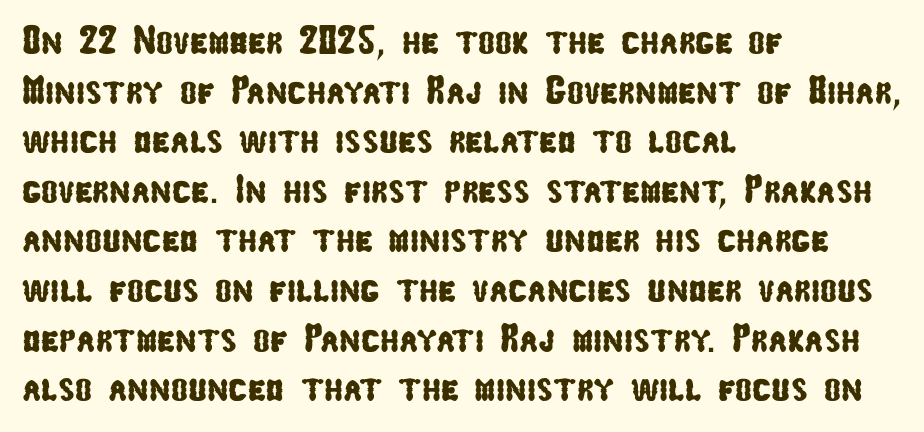
{"serif": "no", "width": "condensed", "stroke_contrast": "low", "x_height": "medium", "monospaced": "no", "underline": "no", "align": "left", "line_spacing_ratio": 1.24, "letter_spacing": "normal", "letter_spacing_em": 0.0, "glyph_px": 40}
